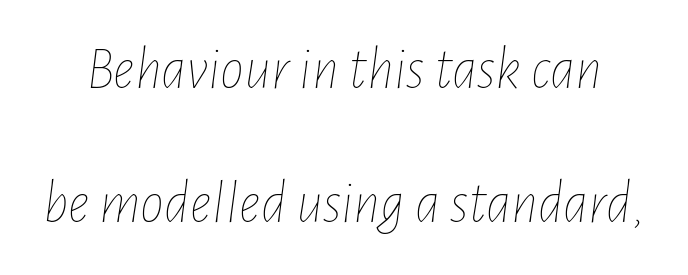
The image shows 60 px thin, condensed type, italic (leaning right); set loose line spacing (2.24x), normal letter spacing, not underlined; low stroke contrast and a medium x-height.
